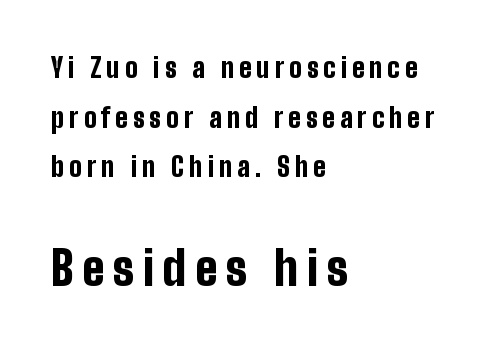
Lines of text with bare space underneath. The glyphs in this specimen are sans serif. Upright lettering throughout. The letters are bold, with thick, heavy strokes. Bigger letters appear in the bottom chunk; the top chunk is reduced. Leftover space on each line is placed entirely after the last word.
